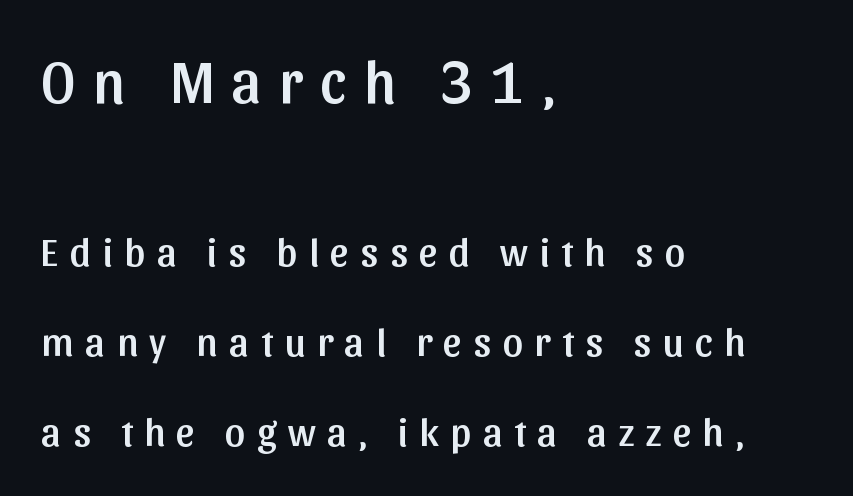
Only glyphs here, with clear space below each row. Look at the tracking — it's clearly loosened, letters drifting apart. Horizontal alignment here is leftward, the default for most running prose. The letters in the upper block stand taller than those in the block below. Is this a fixed-width face? No — the glyphs have proportional, varying widths.
